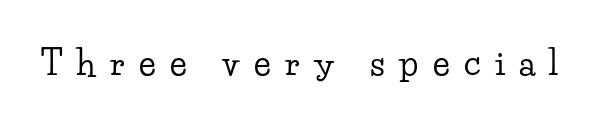
The image shows 34 px wide serif type, upright; set unusually wide letter spacing (+0.42 em), not underlined; low stroke contrast and a small x-height.
